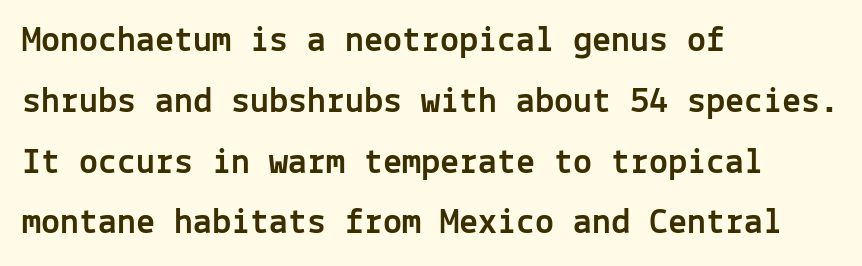
The rag falls on the right side of this text block. Fixed-width glyphs throughout — classic coding-font behaviour. Honestly, there is no underline to notice here at all. The gaps between neighbouring characters are ordinary and unremarkable. Every stem runs plumb, perpendicular to the baseline. Each new line begins a customary step beneath the previous one.
